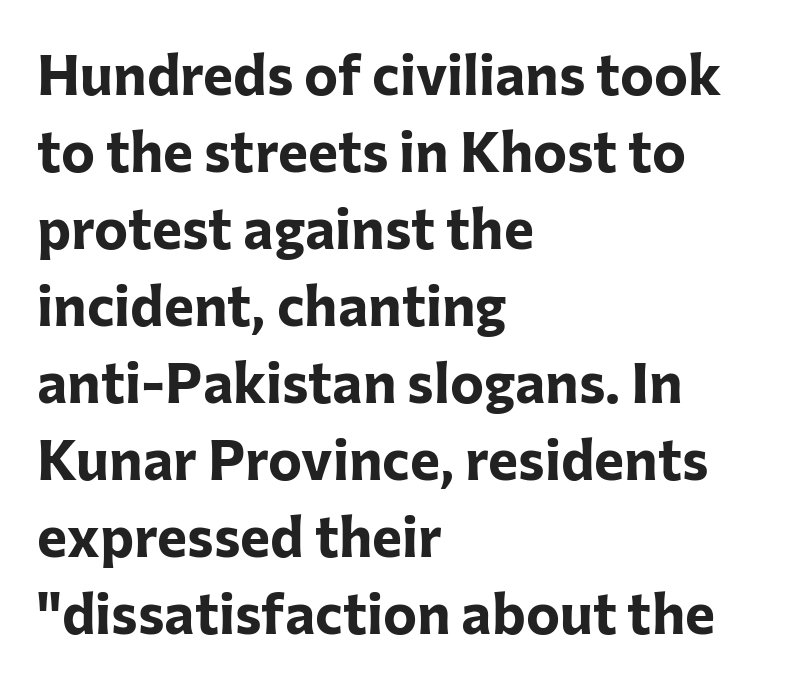
The image shows 57 px bold sans-serif type, upright; set left-aligned, normal line spacing (1.35x), normal letter spacing, not underlined; low stroke contrast and a medium x-height.
